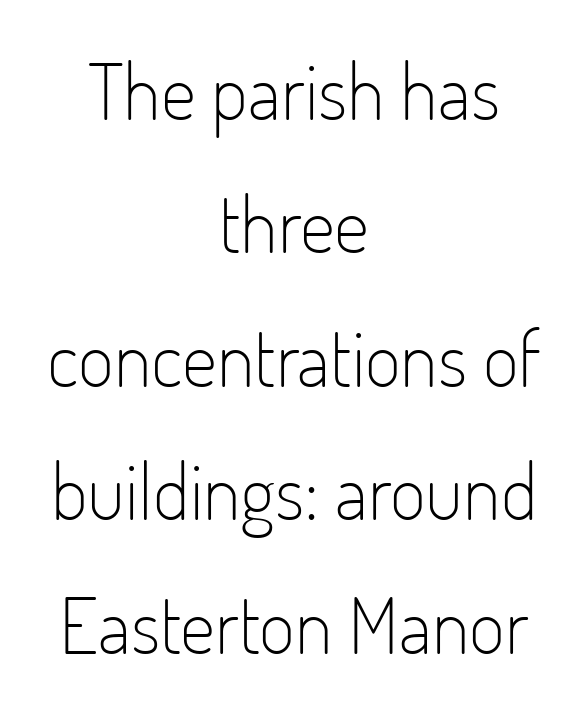
The image shows 78 px light, condensed sans-serif type, upright; set centered, line spacing 1.71x, normal letter spacing, not underlined; low stroke contrast and a small x-height.
